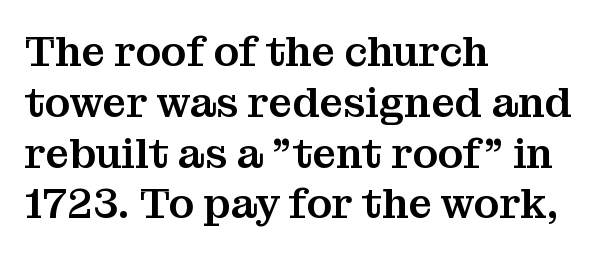
The image shows 42 px serif type, upright; set left-aligned, line spacing 1.21x, normal letter spacing, not underlined; medium stroke contrast and a medium x-height.
